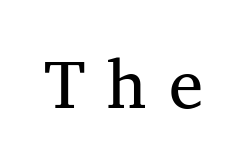
These glyphs show unthickened strokes, regular width or finer. Character widths vary here, with narrow letters taking less room than wide ones. Check under the words: just untouched page. Is the letter spacing exaggerated? Yes — the characters are pushed far apart. Letterform terminals end in serifs throughout the passage.
